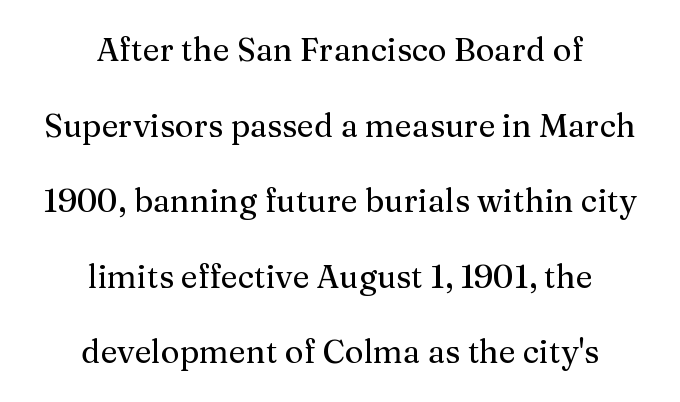
The image shows 32 px serif type, upright; set centered, loose line spacing (2.36x), normal letter spacing, not underlined; medium stroke contrast and a medium x-height.
